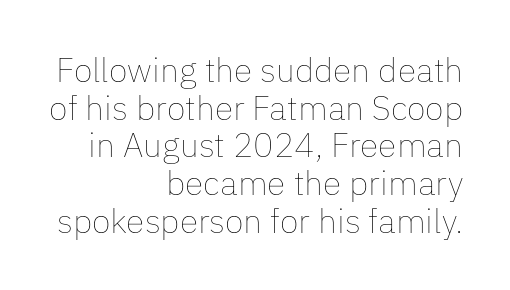
The image shows 34 px thin type, upright; set right-aligned, tight line spacing (1.11x), normal letter spacing, not underlined; low stroke contrast and a medium x-height.
